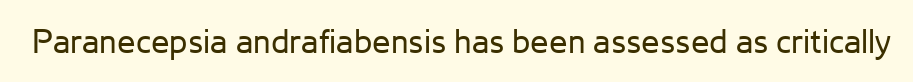
The image shows 33 px regular-weight sans-serif type, upright; set normal letter spacing, not underlined; low stroke contrast and a medium x-height.
